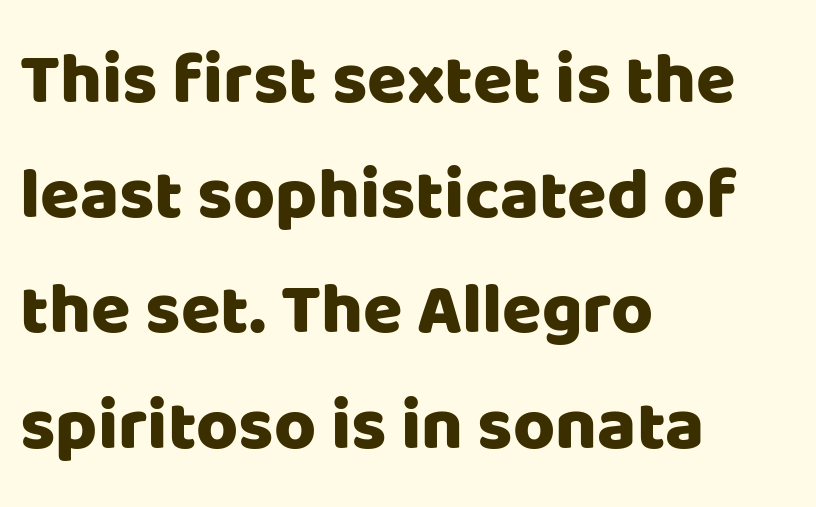
Q: Is the text italic (slanted)? A: No, it is upright.
Q: Is the typeface a serif or a sans-serif typeface? A: Sans-serif.
Q: Is the text underlined? A: No.
Q: How is the paragraph aligned? A: Left-aligned.
Q: Is the spacing between letters normal or unusually wide? A: Normal.
Q: Is the spacing between lines tight, normal or loose? A: Normal.
Q: Width (condensed, normal, or wide)? A: Normal.
Q: Stroke contrast? A: Low.
Q: x-height? A: Large.
Q: Monospaced? A: No.
